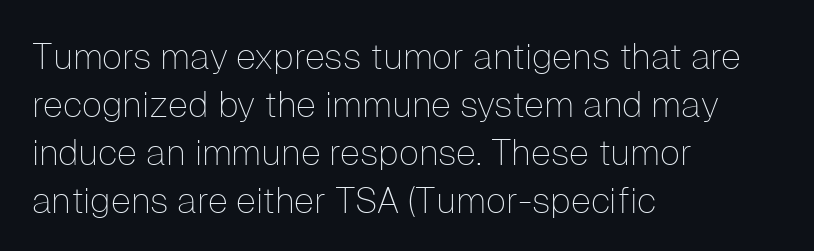
Q: Is the text bold? A: No.
Q: Is the text italic (slanted)? A: No, it is upright.
Q: Is the typeface a serif or a sans-serif typeface? A: Sans-serif.
Q: Is the text underlined? A: No.
Q: How is the paragraph aligned? A: Left-aligned.
Q: Is the spacing between letters normal or unusually wide? A: Normal.
Q: Is the spacing between lines tight, normal or loose? A: Normal.
Q: Width (condensed, normal, or wide)? A: Normal.
Q: Stroke contrast? A: Low.
Q: x-height? A: Medium.
Q: Monospaced? A: No.
